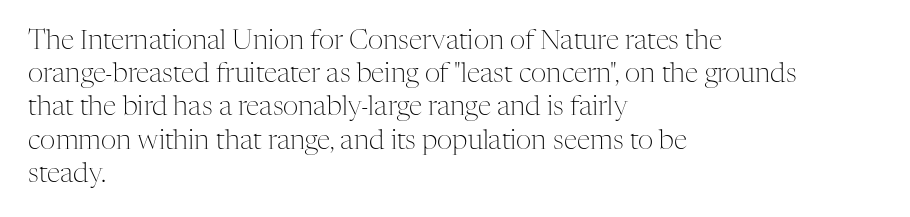
The zone under the glyphs is completely vacant. The passage is arranged the way most books set body copy — flush left. The type sits square on the baseline with zero lean. Weight: in the light-to-regular range. In terms of letterspacing, this is plain default setting.
